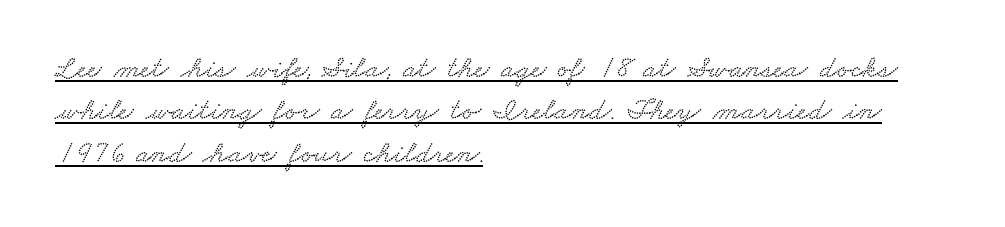
{"width": "wide", "stroke_contrast": "low", "x_height": "small", "monospaced": "no", "underline": "yes", "align": "left", "line_spacing": "normal", "line_spacing_ratio": 1.37, "letter_spacing": "normal", "letter_spacing_em": 0.0, "glyph_px": 31}
